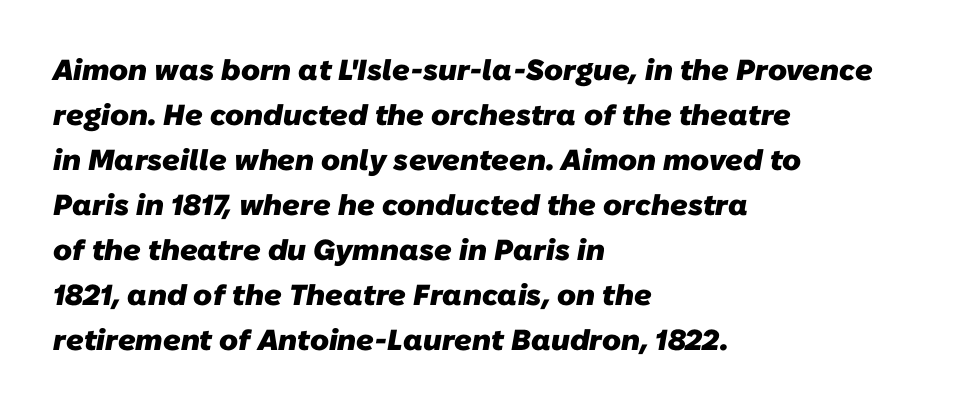
These lines stack with their left ends in a neat column. Baseline-to-baseline distance is the conventional proportion of letter height. Its strokes are broad and dark, the hallmark of bold type. The zone under the glyphs is completely vacant.
